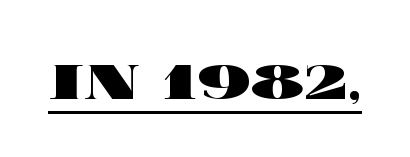
The image shows 74 px heavy, wide type, upright; set normal letter spacing, underlined; a large x-height.
